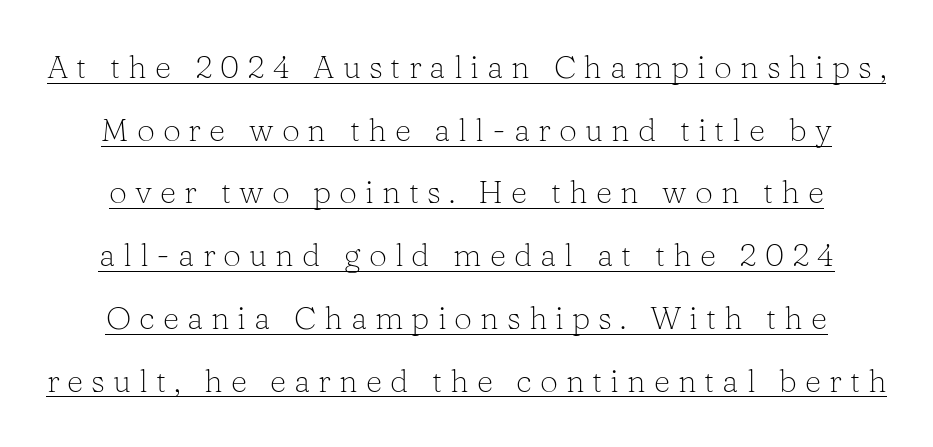
Leading is clearly above the norm, producing a sparse column. Between one letter and the next there's a generous, obvious gap. Underlined type. Weight: regular or lighter. The passage shown is typeset with a serif family. This sample uses an upright cut, with every glyph sitting square on the baseline.
